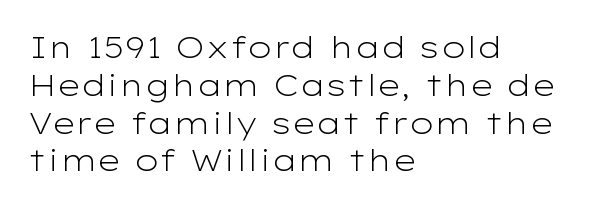
Notice how the passage keeps a crisp vertical edge on the left only. Glyph-to-glyph distance matches everyday printed text. The specimen omits any rule beneath the text block's lines. The type family on display is of the sans-serif kind. These glyphs show unthickened strokes, regular width or finer.
